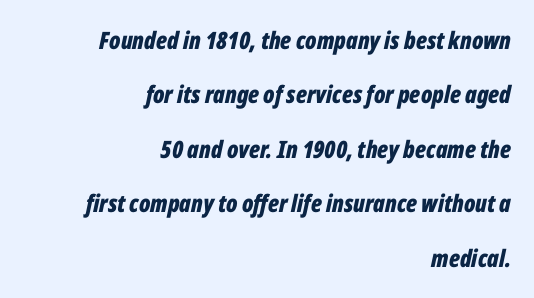
You could call the tracking neutral — neither tight nor loose. Compared with ordinary roman type, these characters are visibly tilted. Clear beneath every line of the passage. Summary of vertical rhythm: relaxed, with wide interline spacing.
